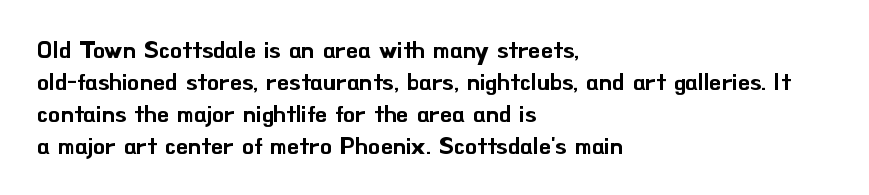
Q: Is the text italic (slanted)? A: No, it is upright.
Q: Is the text underlined? A: No.
Q: How is the paragraph aligned? A: Left-aligned.
Q: Is the spacing between letters normal or unusually wide? A: Normal.
Q: Is the spacing between lines tight, normal or loose? A: Normal.
